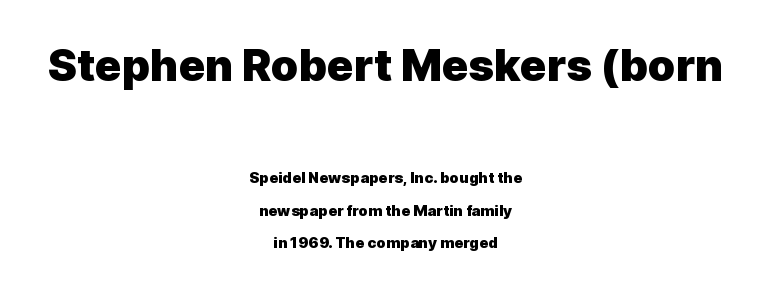
{"serif": "no", "italic": "no", "bold": "yes", "weight": "heavy", "width": "normal", "x_height": "medium", "monospaced": "no", "underline": "no", "align": "center", "line_spacing": "loose", "line_spacing_ratio": 2.16, "letter_spacing": "normal", "letter_spacing_em": 0.0, "larger_block": "first", "size_ratio": 2.93, "glyph_px": 44}
